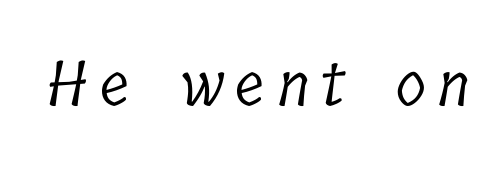
Q: Is the text bold? A: No.
Q: Is the typeface a serif or a sans-serif typeface? A: Serif.
Q: Is the text underlined? A: No.
Q: Is the spacing between letters normal or unusually wide? A: Unusually wide.
Q: Width (condensed, normal, or wide)? A: Condensed.
Q: Stroke contrast? A: Low.
Q: x-height? A: Medium.
Q: Monospaced? A: No.
